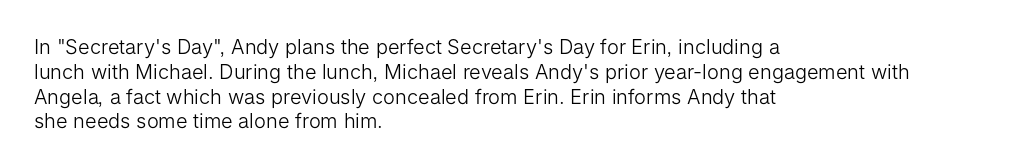
{"italic": "no", "bold": "no", "underline": "no", "align": "left", "line_spacing_ratio": 1.24, "letter_spacing": "normal", "letter_spacing_em": 0.0, "glyph_px": 20}
